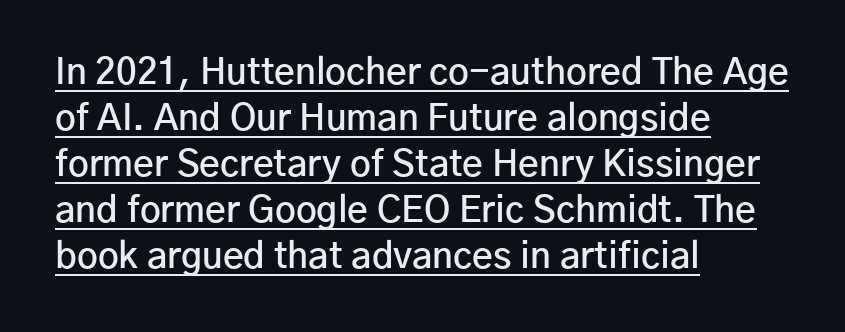
Alignment: flush left. The face used here is proportionally spaced, like ordinary book or web type. This is underlined copy, the kind a proofreader might mark for attention. Horizontal bands of white between lines are of average thickness. What kind of face is this? One without serifs — a sans. The axis of the letterforms is exactly vertical.
